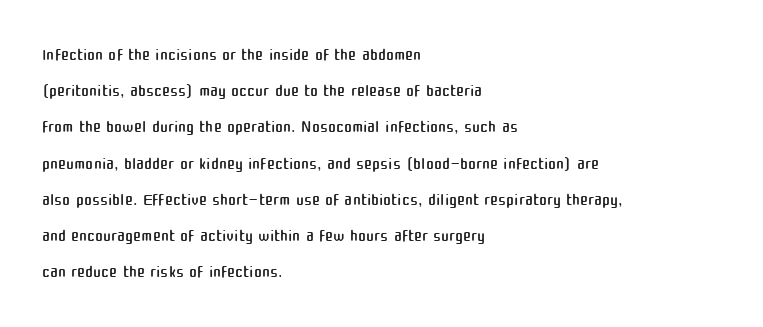
Q: Is the text bold? A: No.
Q: Is the text italic (slanted)? A: No, it is upright.
Q: Is the text underlined? A: No.
Q: How is the paragraph aligned? A: Left-aligned.
Q: Is the spacing between letters normal or unusually wide? A: Normal.
Q: Is the spacing between lines tight, normal or loose? A: Normal.
